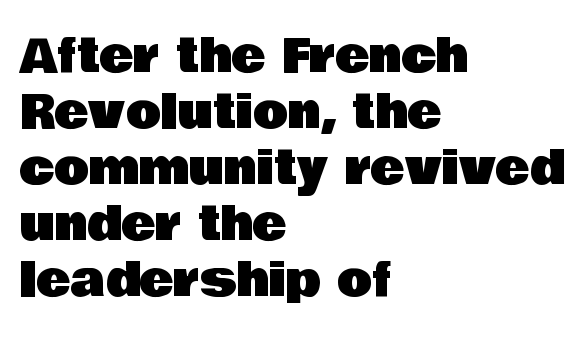
Descender tails drop into unmarked territory. Nothing sits at the stroke ends, so this counts as sans-serif. The passage shown has conventional tracking throughout. Proportional: the letters do not fall into vertical columns.
